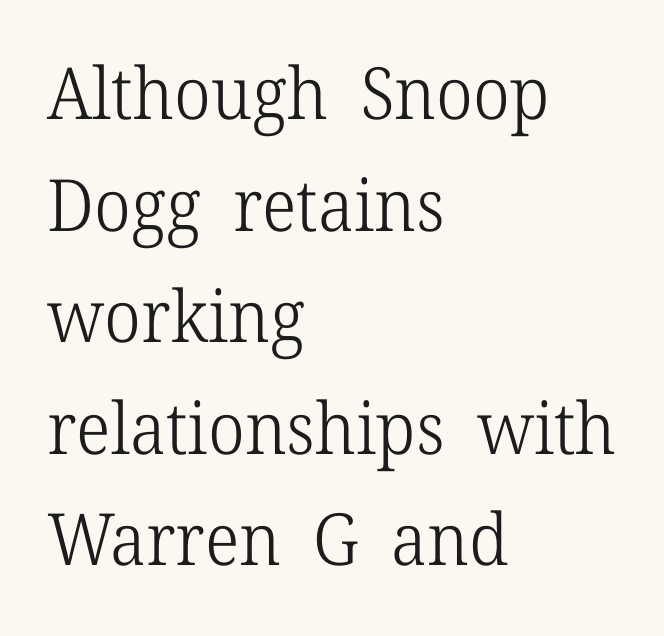
{"serif": "yes", "italic": "no", "bold": "no", "weight": "light", "width": "normal", "stroke_contrast": "low", "x_height": "medium", "monospaced": "no", "underline": "no", "align": "left", "line_spacing": "normal", "line_spacing_ratio": 1.55, "letter_spacing": "normal", "letter_spacing_em": 0.0, "glyph_px": 72}
